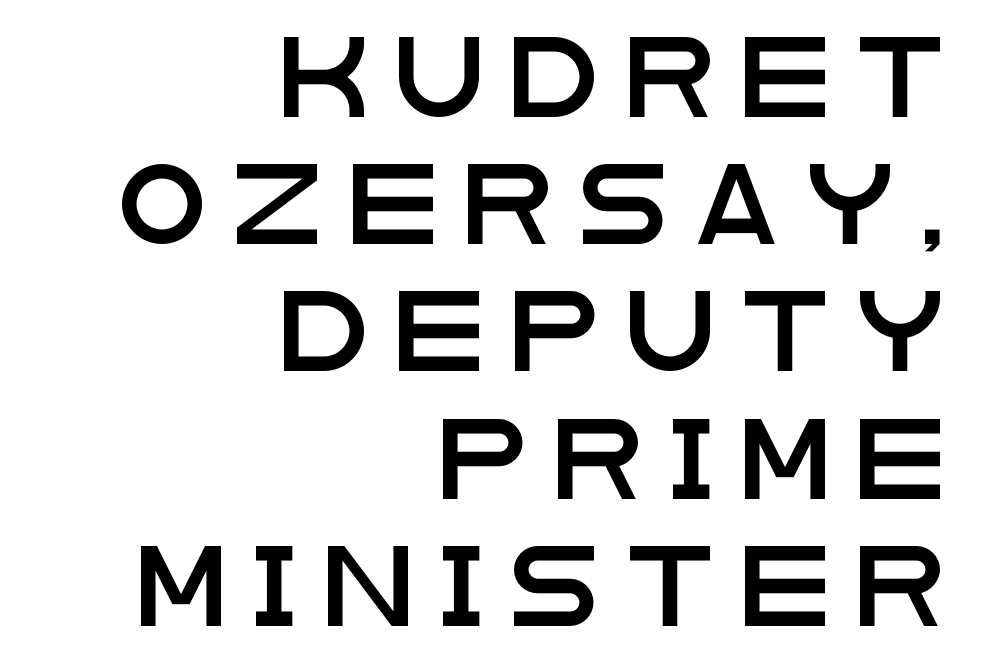
{"serif": "no", "italic": "no", "width": "wide", "stroke_contrast": "low", "x_height": "large", "monospaced": "no", "underline": "no", "align": "right", "line_spacing": "normal", "line_spacing_ratio": 1.59, "letter_spacing": "wide", "letter_spacing_em": 0.34, "glyph_px": 80}
